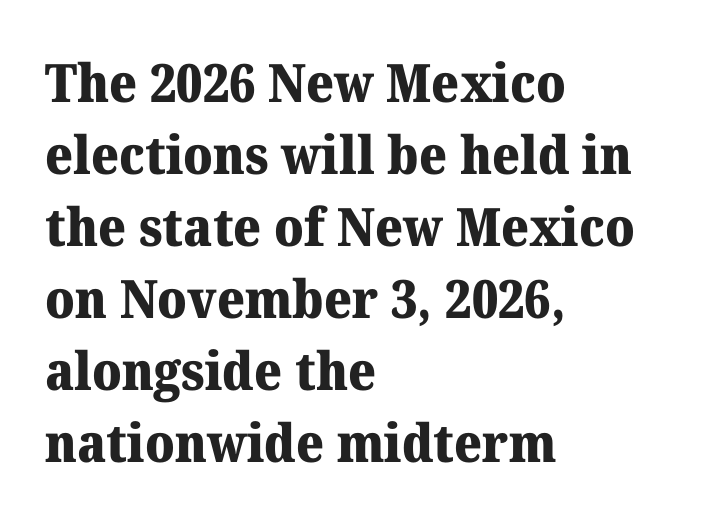
{"serif": "yes", "italic": "no", "bold": "yes", "weight": "heavy", "width": "normal", "stroke_contrast": "medium", "x_height": "medium", "monospaced": "no", "underline": "no", "align": "left", "line_spacing": "normal", "line_spacing_ratio": 1.36, "letter_spacing": "normal", "letter_spacing_em": 0.0, "glyph_px": 53}
